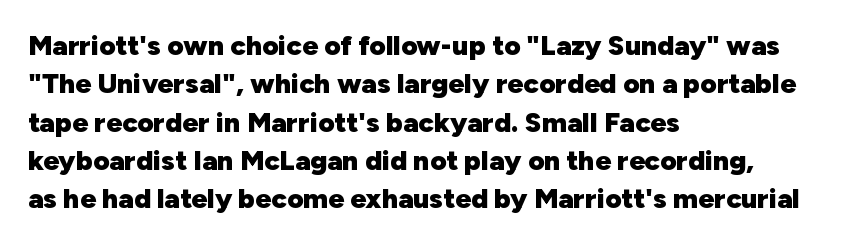
A typesetter would call this zero additional tracking. Bare-footed words on every line. The rag falls on the right side of this text block. Note: no serifs on the glyphs.
